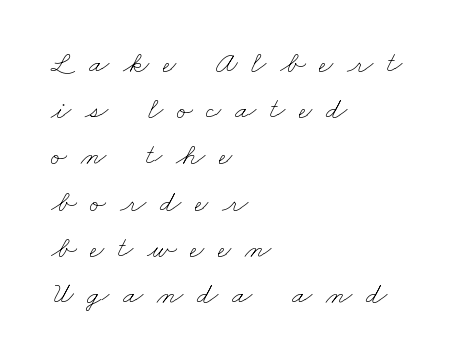
The image shows 30 px thin, wide type; set left-aligned, normal line spacing (1.54x), unusually wide letter spacing (+0.46 em), not underlined; low stroke contrast and a small x-height.
